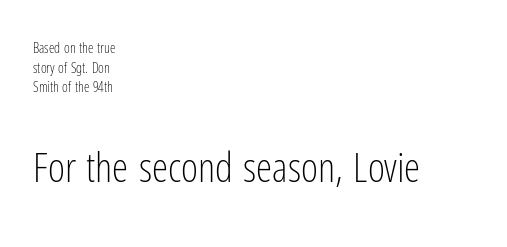
Does the lettering tilt? It doesn't — this is upright. Stems here are at most as thick as an everyday book face. Regular leading. The lines are quadded left. The passage shown begins with its smaller block and ends with its larger one. This sample uses plain, unmodified letter spacing.
